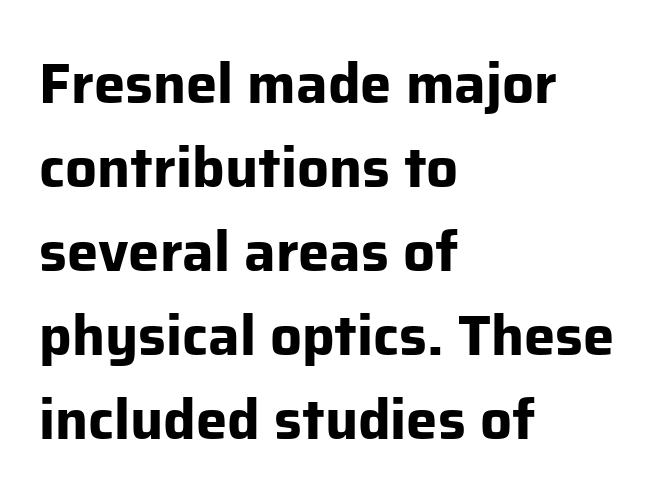
Q: Is the text bold? A: Yes.
Q: Is the text italic (slanted)? A: No, it is upright.
Q: Is the typeface a serif or a sans-serif typeface? A: Sans-serif.
Q: Is the text underlined? A: No.
Q: How is the paragraph aligned? A: Left-aligned.
Q: Is the spacing between letters normal or unusually wide? A: Normal.
Q: Is the spacing between lines tight, normal or loose? A: Normal.
Q: Width (condensed, normal, or wide)? A: Normal.
Q: Stroke contrast? A: Low.
Q: x-height? A: Medium.
Q: Monospaced? A: No.
